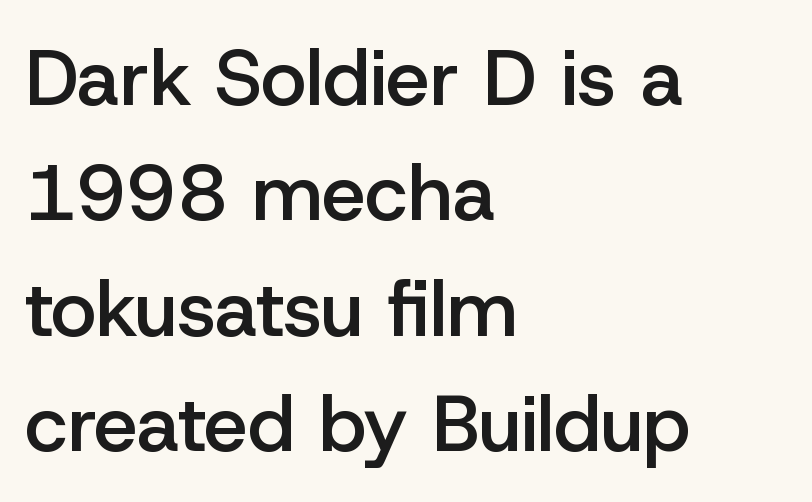
{"serif": "no", "italic": "no", "bold": "semi", "weight": "semibold", "width": "normal", "stroke_contrast": "low", "x_height": "medium", "monospaced": "no", "underline": "no", "align": "left", "line_spacing": "normal", "line_spacing_ratio": 1.48, "letter_spacing": "normal", "letter_spacing_em": 0.0, "glyph_px": 78}
